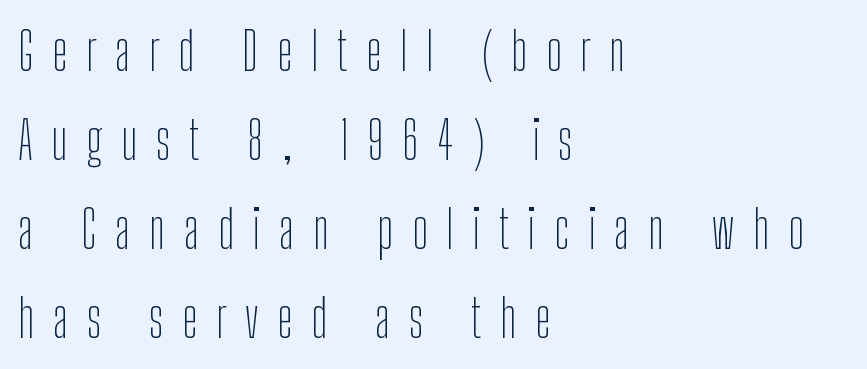
The image shows 53 px thin, condensed sans-serif type, upright; set left-aligned, normal line spacing (1.68x), unusually wide letter spacing (+0.35 em), not underlined; low stroke contrast and a medium x-height.
